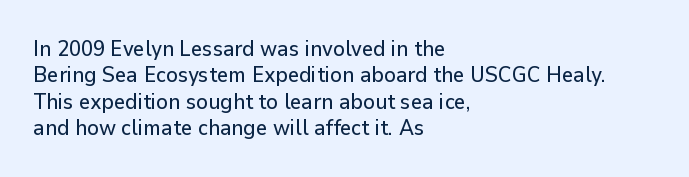
This rendering features lettering with no underline. Horizontal alignment here is leftward, the default for most running prose. These lines keep a tight, regular rhythm from letter to letter. A typesetter would mark this as roman, not italic.
